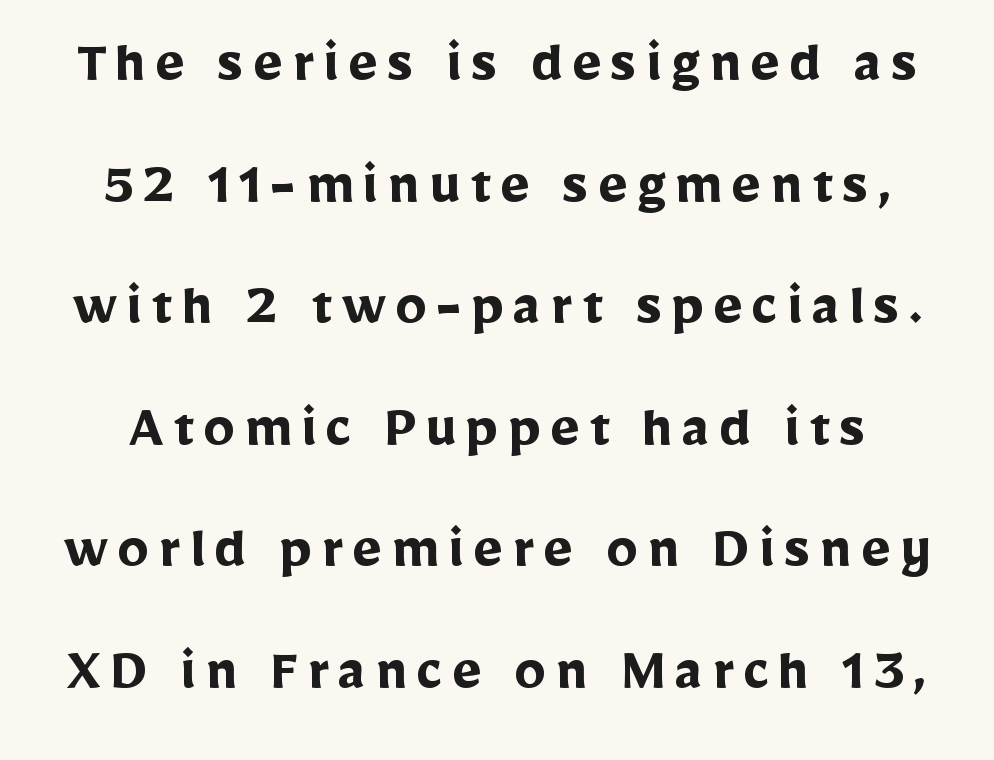
The image shows 63 px semibold sans-serif type, upright; set loose line spacing (1.93x), not underlined; low stroke contrast and a medium x-height.
